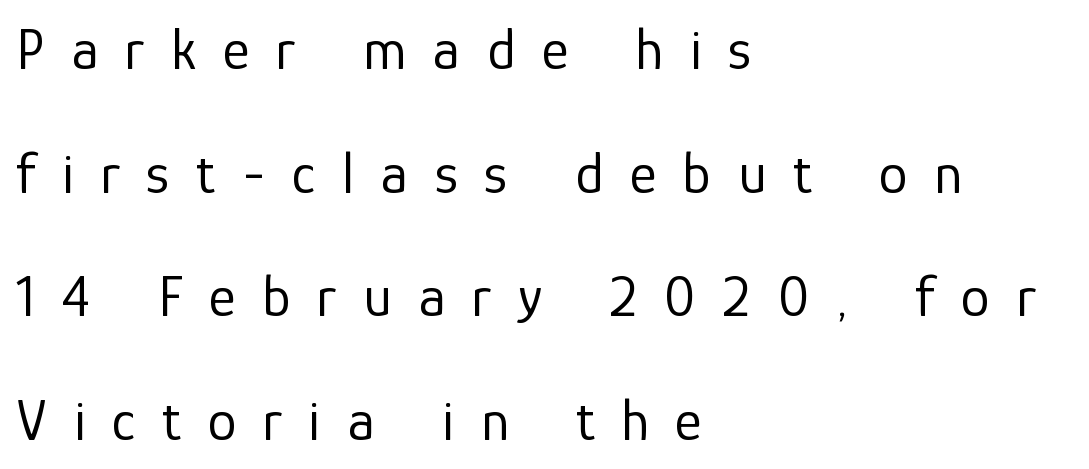
This rendering employs a face without finishing strokes, i.e., a sans-serif. Honestly, there is no underline to notice here at all. Every row of glyphs begins at an identical x-position on the left. A typesetter would call this leading open, well beyond the default. This is the regular roman posture of the typeface. Heaviness? Minimal to ordinary, like unemphasized prose.
